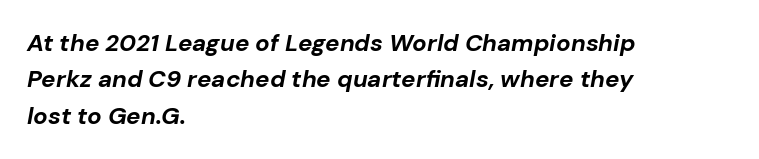
The image shows 24 px bold type, italic (leaning right); set left-aligned, normal line spacing (1.52x), normal letter spacing, not underlined.
